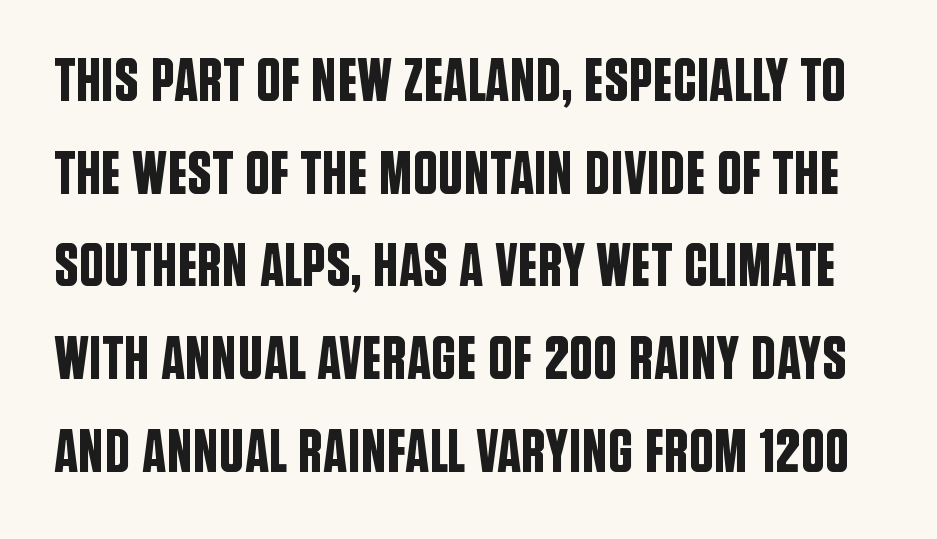
{"serif": "no", "italic": "no", "width": "condensed", "stroke_contrast": "low", "x_height": "large", "monospaced": "no", "underline": "no", "line_spacing": "normal", "line_spacing_ratio": 1.52, "letter_spacing": "normal", "letter_spacing_em": 0.0, "glyph_px": 61}
